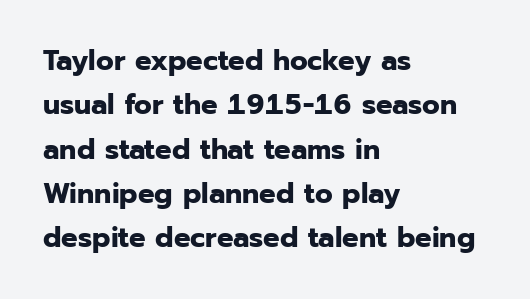
The image shows 29 px bold sans-serif type, upright; set left-aligned, normal line spacing (1.53x), normal letter spacing, not underlined; low stroke contrast and a medium x-height.
